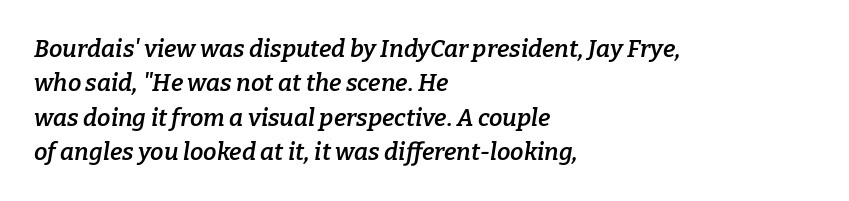
{"italic": "yes", "lean": "right", "slant_degrees": 9, "bold": "semi", "underline": "no", "align": "left", "line_spacing": "normal", "line_spacing_ratio": 1.43, "letter_spacing": "normal", "letter_spacing_em": 0.0, "glyph_px": 24}
